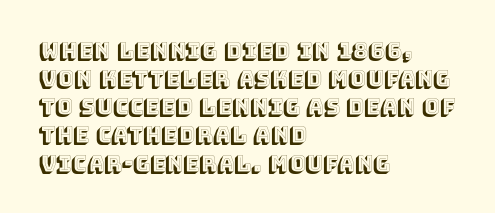
{"italic": "no", "underline": "no", "align": "left", "line_spacing": "normal", "line_spacing_ratio": 1.34, "letter_spacing": "normal", "letter_spacing_em": 0.0, "glyph_px": 21}
